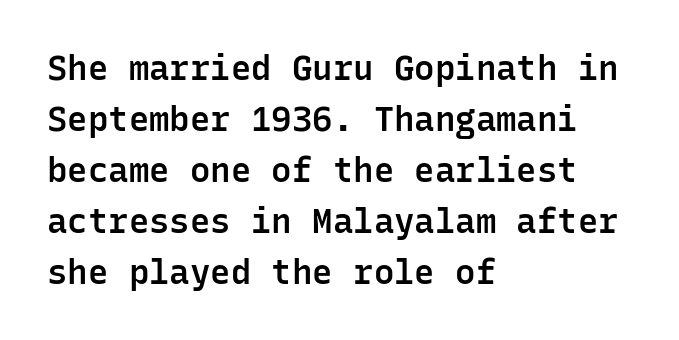
The image shows 34 px semibold sans-serif type, upright, monospaced; set left-aligned, normal line spacing (1.5x), normal letter spacing, not underlined; low stroke contrast and a medium x-height.
